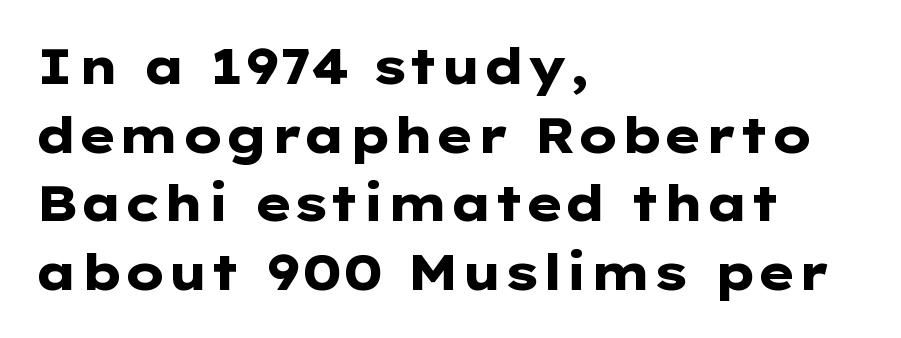
Q: Is the text bold? A: Yes.
Q: Is the text italic (slanted)? A: No, it is upright.
Q: Is the typeface a serif or a sans-serif typeface? A: Sans-serif.
Q: Is the text underlined? A: No.
Q: How is the paragraph aligned? A: Left-aligned.
Q: Is the spacing between letters normal or unusually wide? A: Normal.
Q: Is the spacing between lines tight, normal or loose? A: Normal.
Q: Width (condensed, normal, or wide)? A: Wide.
Q: Stroke contrast? A: Low.
Q: x-height? A: Medium.
Q: Monospaced? A: No.
